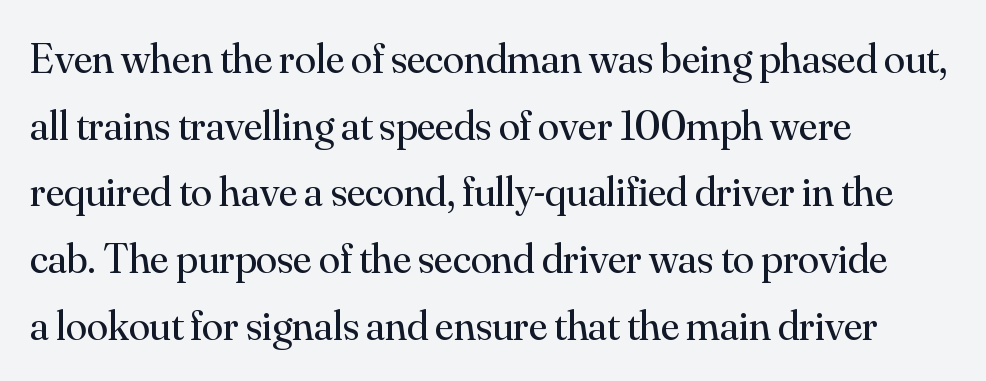
Q: Is the text bold? A: No.
Q: Is the text italic (slanted)? A: No, it is upright.
Q: Is the typeface a serif or a sans-serif typeface? A: Serif.
Q: Is the text underlined? A: No.
Q: How is the paragraph aligned? A: Left-aligned.
Q: Is the spacing between letters normal or unusually wide? A: Normal.
Q: Is the spacing between lines tight, normal or loose? A: Normal.
Q: Width (condensed, normal, or wide)? A: Normal.
Q: Stroke contrast? A: Medium.
Q: x-height? A: Small.
Q: Monospaced? A: No.
